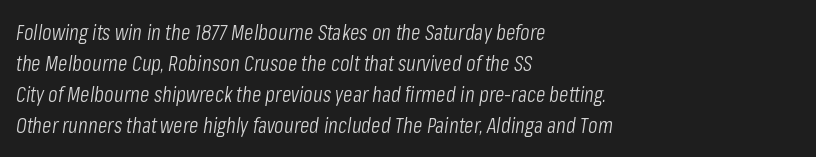
The image shows 22 px text type, italic (leaning right); set left-aligned, normal line spacing (1.41x), normal letter spacing, not underlined.
